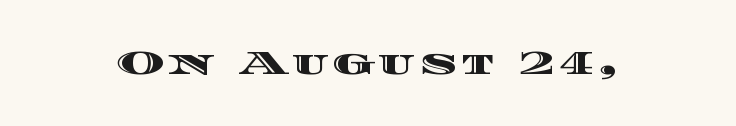
You could not count columns in this text — the font is proportionally spaced. Descender tails drop into unmarked territory. No italicization has been applied; the sample stays upright.
